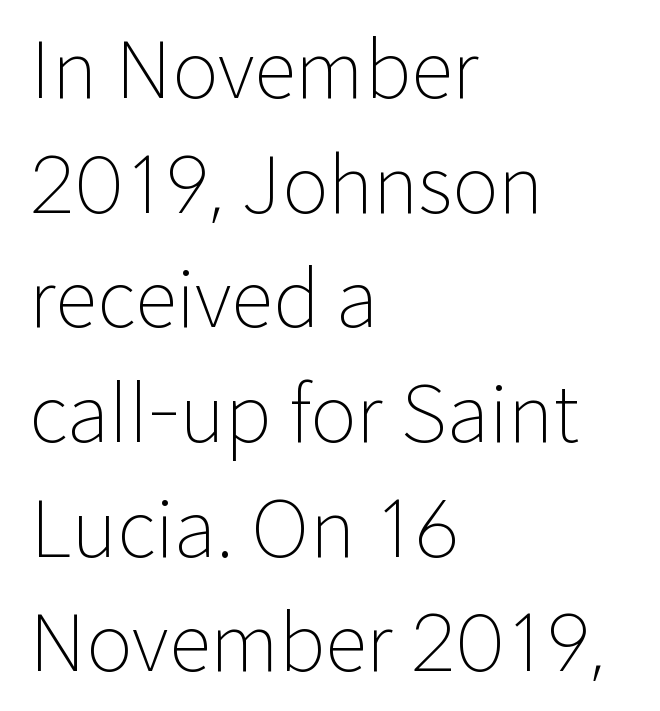
The image shows 78 px light sans-serif type, upright; set left-aligned, normal line spacing (1.47x), normal letter spacing, not underlined; low stroke contrast and a medium x-height.
